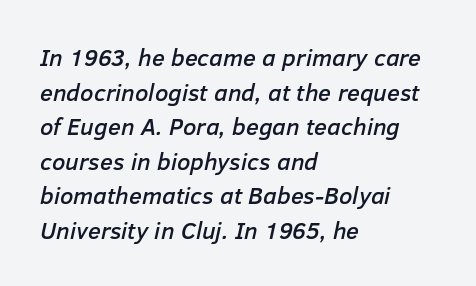
The image shows 24 px text type, italic (leaning right); set left-aligned, normal line spacing (1.44x), normal letter spacing, not underlined.
